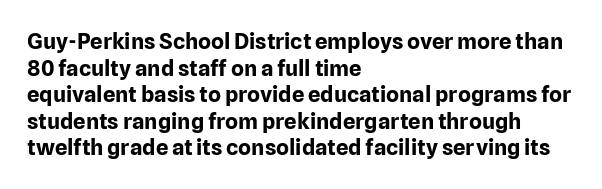
{"italic": "no", "bold": "yes", "underline": "no", "align": "left", "line_spacing_ratio": 1.21, "letter_spacing": "normal", "letter_spacing_em": 0.0, "glyph_px": 22}
